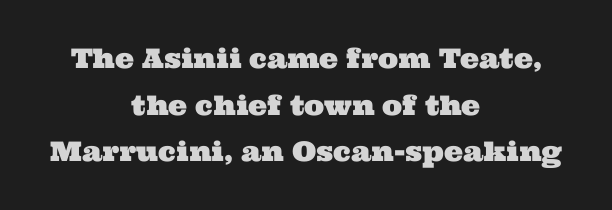
Nothing unusual about the tracking: characters are spaced as the font intends. Each line is balanced around a shared central axis. The zone under the glyphs is completely vacant.
